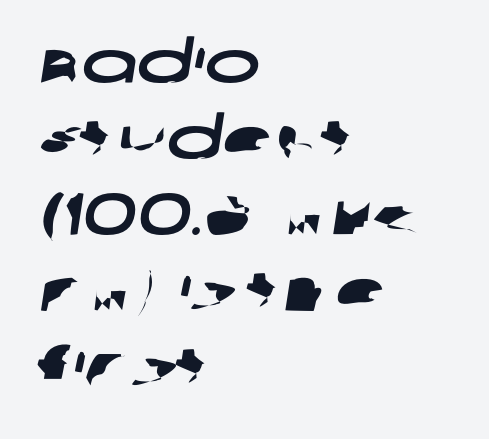
{"serif": "no", "width": "wide", "stroke_contrast": "low", "x_height": "large", "monospaced": "no", "underline": "no", "align": "left", "line_spacing": "normal", "line_spacing_ratio": 1.29, "letter_spacing": "normal", "letter_spacing_em": 0.0, "glyph_px": 59}
